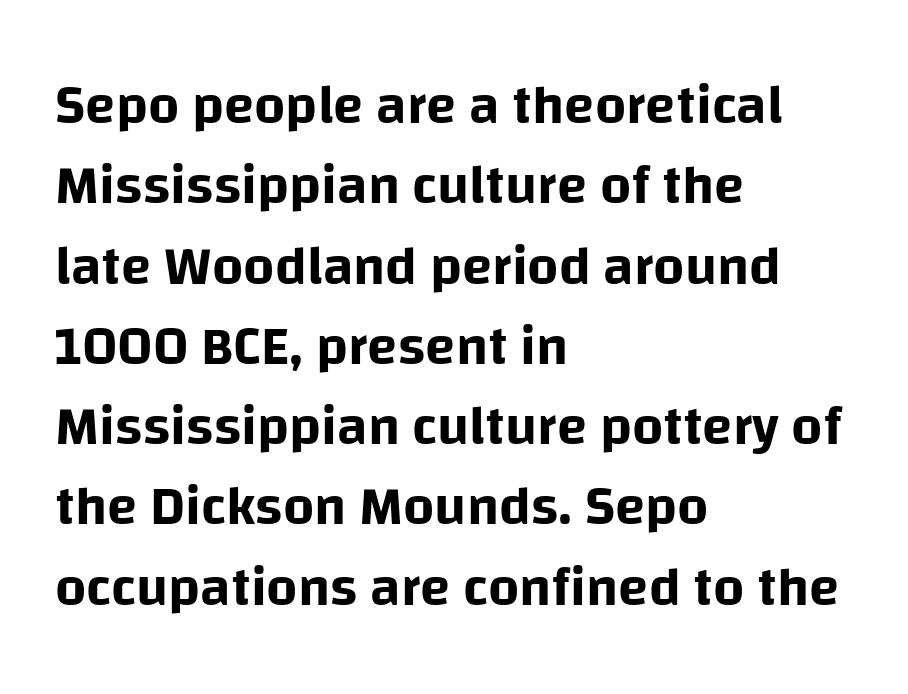
The image shows 55 px sans-serif type, upright; set left-aligned, normal line spacing (1.46x), normal letter spacing, not underlined; low stroke contrast and a large x-height.
